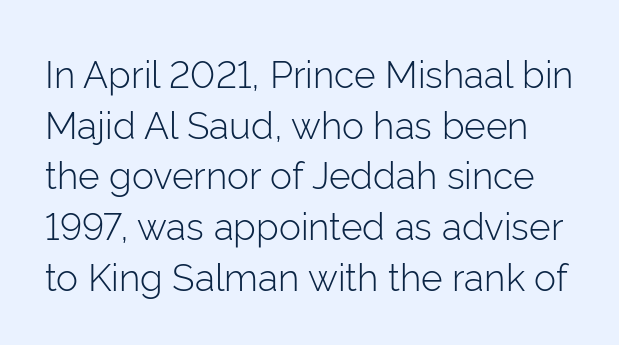
Q: Is the text bold? A: No.
Q: Is the text italic (slanted)? A: No, it is upright.
Q: Is the typeface a serif or a sans-serif typeface? A: Sans-serif.
Q: Is the text underlined? A: No.
Q: Is the spacing between letters normal or unusually wide? A: Normal.
Q: Is the spacing between lines tight, normal or loose? A: Normal.
Q: Width (condensed, normal, or wide)? A: Normal.
Q: Stroke contrast? A: Low.
Q: x-height? A: Medium.
Q: Monospaced? A: No.
